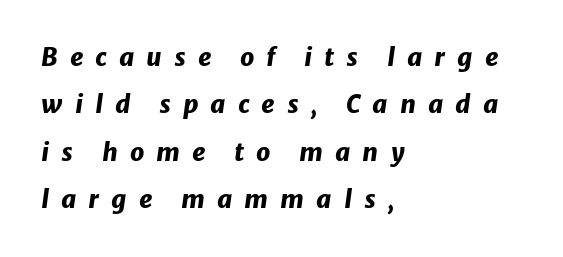
Each new line begins a long way beneath the previous one. Someone cranked the tracking dial way up on this one. The glyphs are unaccompanied by any horizontal stroke below them. Bold? Absolutely — the strokes are thick and heavy. Horizontally, the lines are justified to the leading edge only. This sample uses an oblique cut, with every glyph tilted off the vertical.
